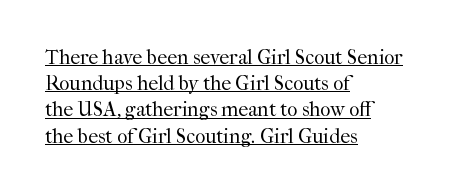
{"italic": "no", "bold": "no", "underline": "yes", "align": "left", "line_spacing": "normal", "line_spacing_ratio": 1.31, "letter_spacing": "normal", "letter_spacing_em": 0.0, "glyph_px": 20}
